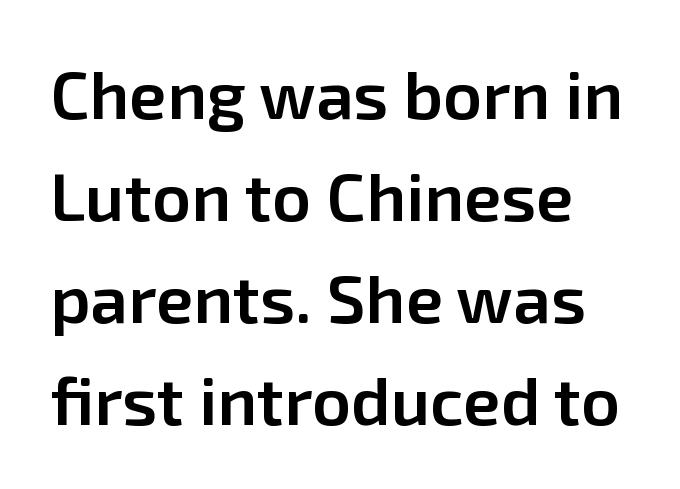
Q: Is the text bold? A: Semi-bold.
Q: Is the text italic (slanted)? A: No, it is upright.
Q: Is the typeface a serif or a sans-serif typeface? A: Sans-serif.
Q: Is the text underlined? A: No.
Q: Is the spacing between letters normal or unusually wide? A: Normal.
Q: Is the spacing between lines tight, normal or loose? A: Normal.
Q: Width (condensed, normal, or wide)? A: Normal.
Q: Stroke contrast? A: Low.
Q: x-height? A: Medium.
Q: Monospaced? A: No.
